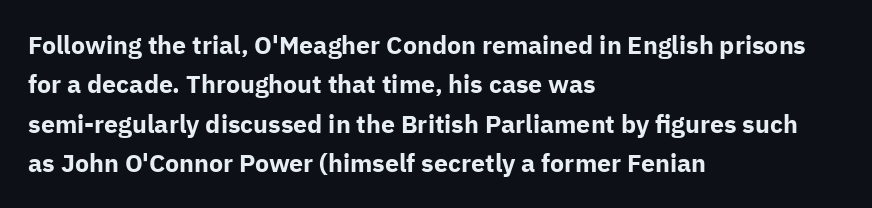
The image shows 25 px bold type, upright; set left-aligned, normal line spacing (1.58x), normal letter spacing, not underlined.
